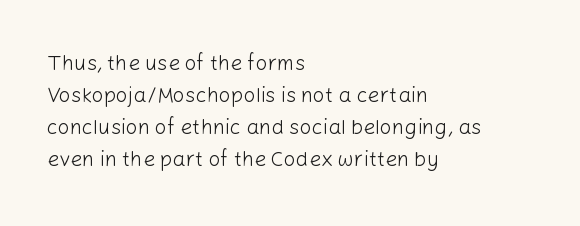
Q: Is the text bold? A: No.
Q: Is the text italic (slanted)? A: No, it is upright.
Q: Is the text underlined? A: No.
Q: How is the paragraph aligned? A: Left-aligned.
Q: Is the spacing between letters normal or unusually wide? A: Normal.
Q: Is the spacing between lines tight, normal or loose? A: Normal.
